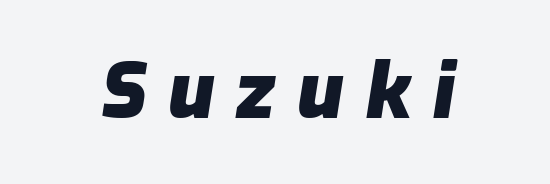
The image shows 77 px heavy type, italic (leaning right); set unusually wide letter spacing (+0.29 em), not underlined; low stroke contrast and a medium x-height.
